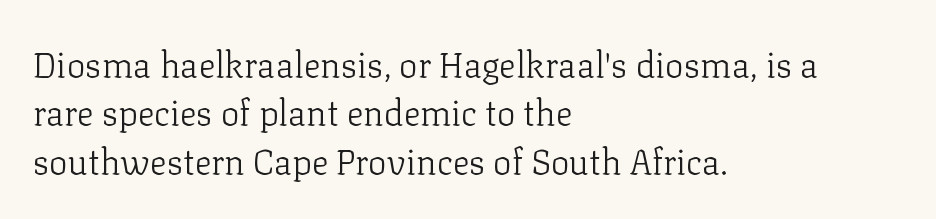
Line spacing here is normal. Examine the stroke ends and you'll spot serifs. The letters sit at their default tracking, neither squeezed nor spread. Only glyphs here, with clear space below each row. Summary of weight: not heavy and not bold. Character widths vary here, with narrow letters taking less room than wide ones.
